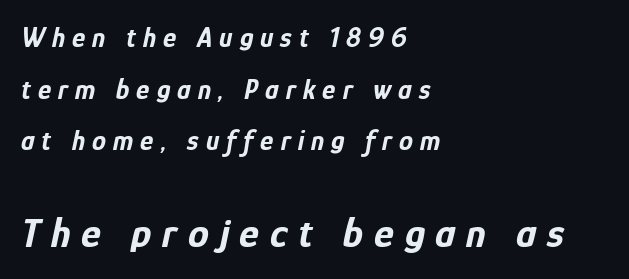
The rendering uses natural spacing where letterforms have individual widths. Students, note that the glyphs here are deliberately spaced far apart. The space beneath each line is pristine and unruled. Every row of glyphs begins at an identical x-position on the left. Heft: maximum for text — a bold.
